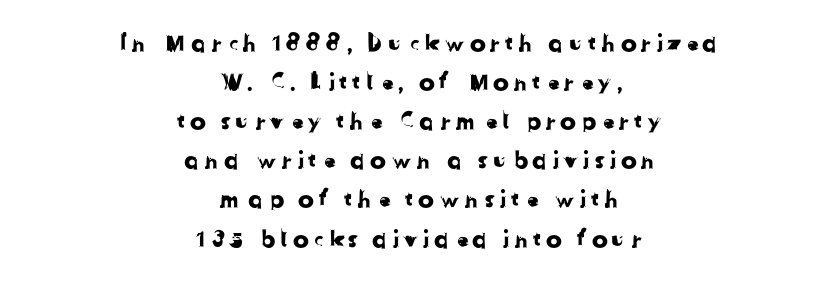
Whoever set this chose a conventional vertical rhythm. Nobody drew a line under any word here. The rendering positions every line midway between the sides.
